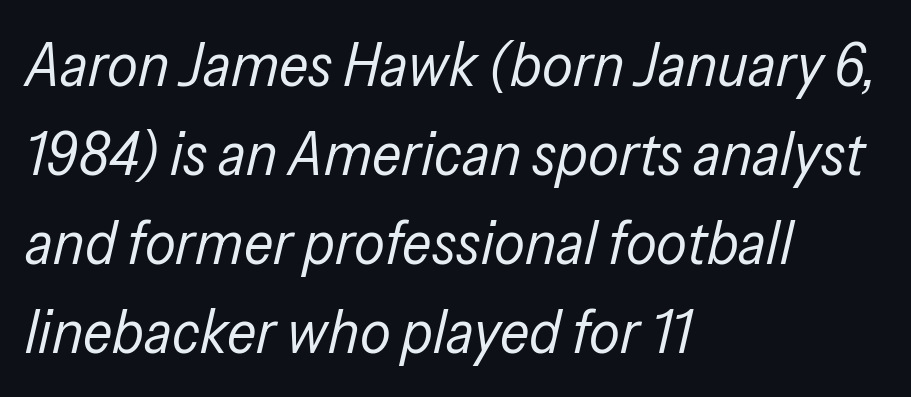
The image shows 61 px regular-weight, condensed type, italic (leaning right); set left-aligned, normal line spacing (1.46x), normal letter spacing, not underlined; low stroke contrast and a medium x-height.
